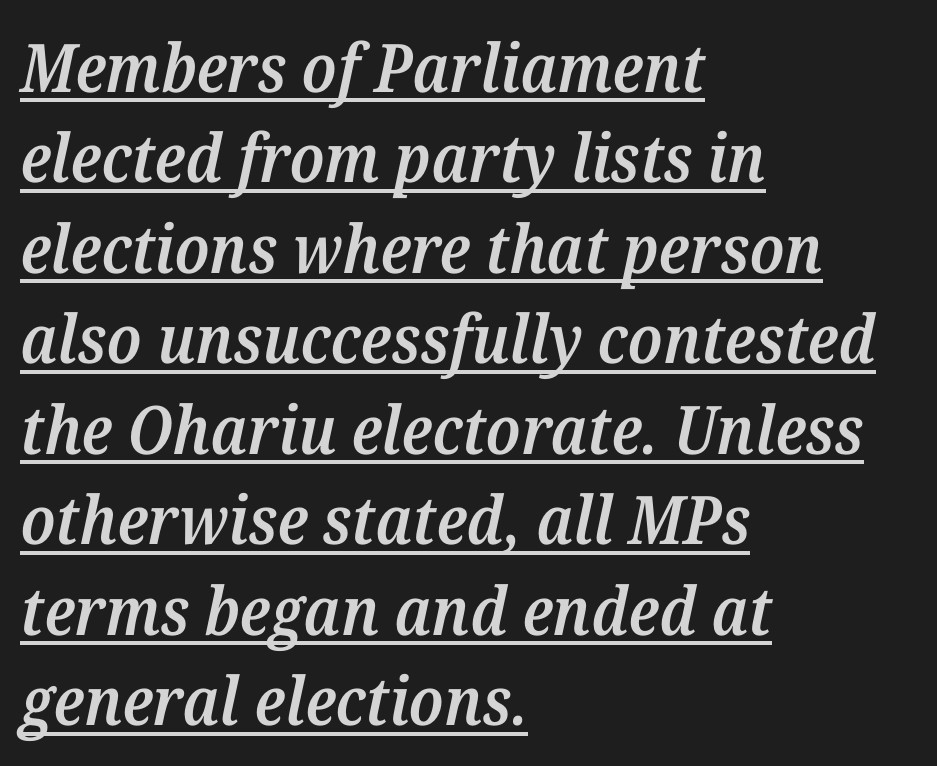
The characters look somewhat weighty, a semibold short of true bold. Classification — serif. Notice how the stems are inclined rather than vertical — that's the hallmark of italics. Spacing between characters is what you'd get straight out of the box.
